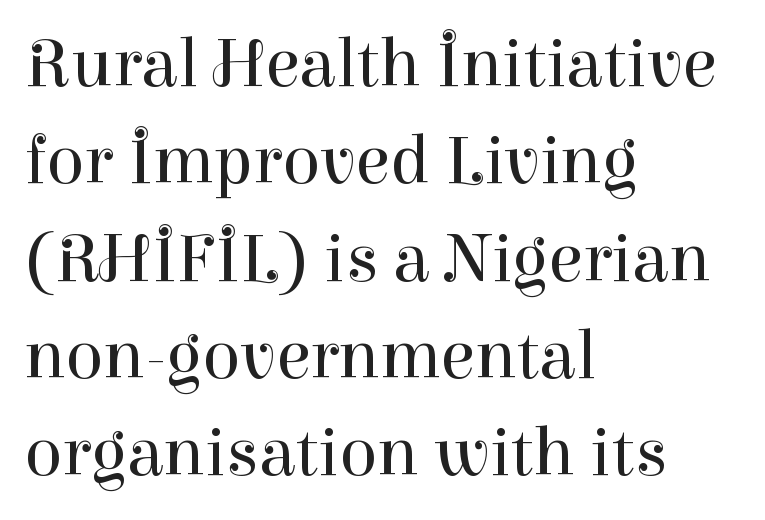
{"serif": "yes", "italic": "no", "bold": "no", "weight": "regular", "width": "normal", "stroke_contrast": "high", "x_height": "medium", "monospaced": "no", "underline": "no", "align": "left", "line_spacing": "normal", "line_spacing_ratio": 1.39, "letter_spacing": "normal", "letter_spacing_em": 0.0, "glyph_px": 70}
